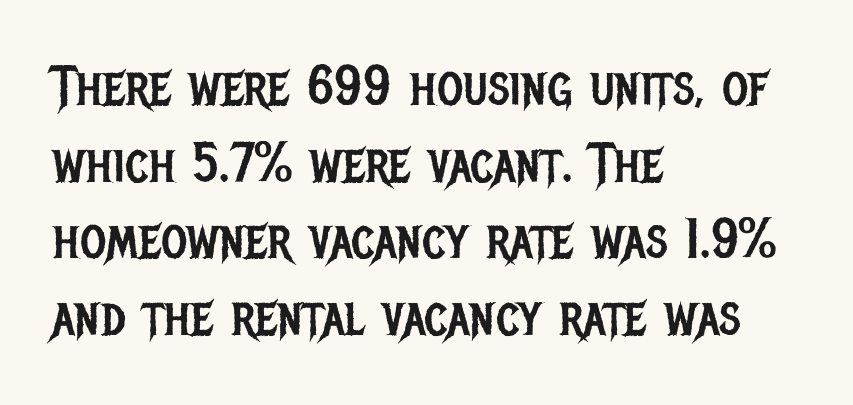
Q: Is the text bold? A: No.
Q: Is the text italic (slanted)? A: No, it is upright.
Q: Is the typeface a serif or a sans-serif typeface? A: Sans-serif.
Q: Is the text underlined? A: No.
Q: How is the paragraph aligned? A: Left-aligned.
Q: Is the spacing between letters normal or unusually wide? A: Normal.
Q: Is the spacing between lines tight, normal or loose? A: Normal.
Q: Width (condensed, normal, or wide)? A: Condensed.
Q: Stroke contrast? A: Low.
Q: x-height? A: Large.
Q: Monospaced? A: No.
